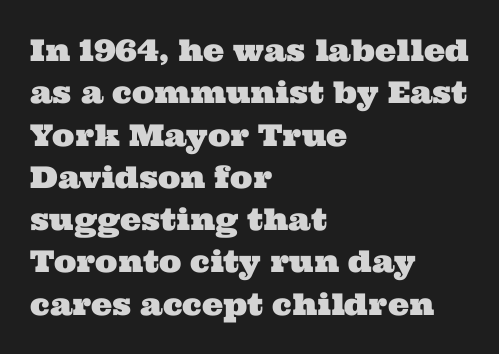
The image shows 30 px wide serif type; set left-aligned, normal line spacing (1.41x), normal letter spacing, not underlined; medium stroke contrast and a medium x-height.
